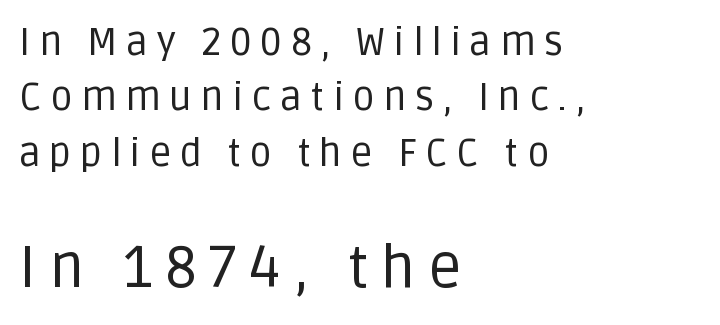
{"serif": "no", "italic": "no", "bold": "no", "weight": "regular", "width": "normal", "stroke_contrast": "low", "x_height": "large", "monospaced": "no", "underline": "no", "align": "left", "line_spacing": "normal", "line_spacing_ratio": 1.42, "letter_spacing": "wide", "letter_spacing_em": 0.21, "larger_block": "second", "size_ratio": 1.51, "glyph_px": 59}
